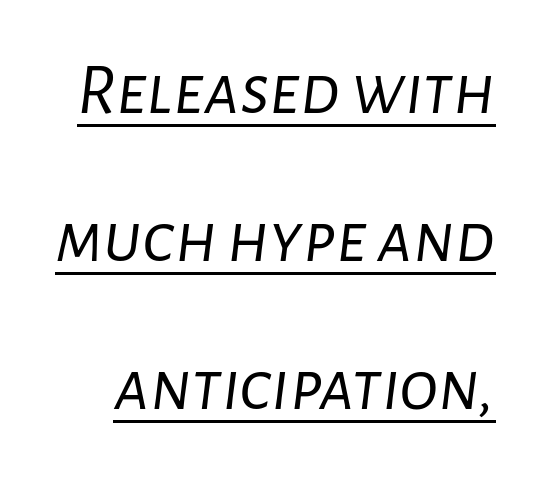
{"italic": "yes", "lean": "right", "slant_degrees": 7, "bold": "no", "weight": "light", "width": "normal", "stroke_contrast": "low", "x_height": "medium", "monospaced": "no", "underline": "yes", "line_spacing": "loose", "line_spacing_ratio": 2.03, "letter_spacing": "normal", "letter_spacing_em": 0.0, "glyph_px": 73}
